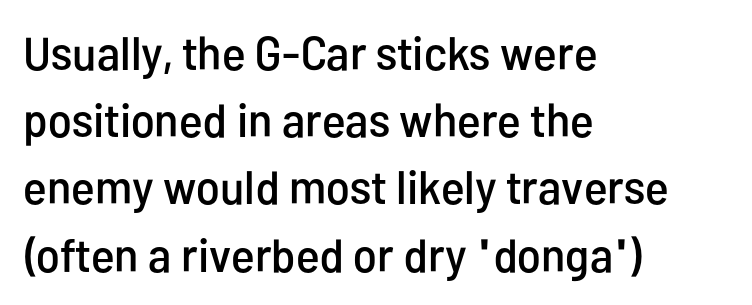
{"serif": "no", "italic": "no", "width": "condensed", "stroke_contrast": "low", "x_height": "medium", "monospaced": "no", "underline": "no", "align": "left", "line_spacing": "normal", "line_spacing_ratio": 1.43, "letter_spacing": "normal", "letter_spacing_em": 0.0, "glyph_px": 47}
